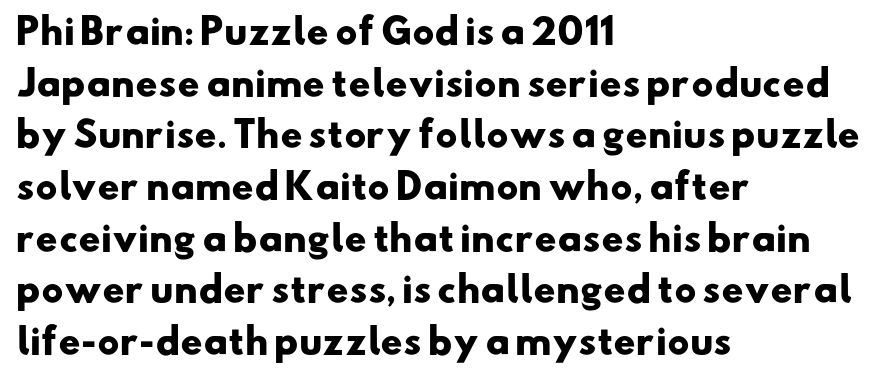
The image shows 34 px heavy, wide sans-serif type; set left-aligned, normal line spacing (1.52x), normal letter spacing, not underlined; low stroke contrast and a small x-height.
